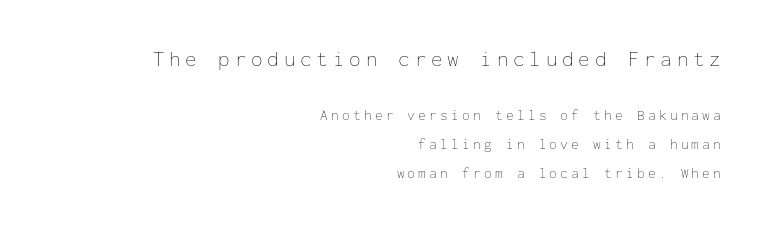
The image shows 21 px text type, upright; set right-aligned, loose line spacing (2.06x), unusually wide letter spacing (+0.23 em), not underlined; the first (top) block is 1.5x larger.
